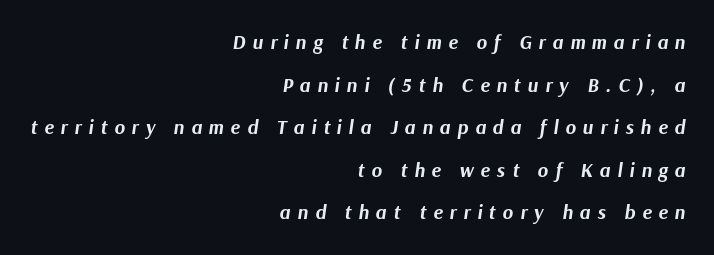
{"italic": "yes", "lean": "right", "slant_degrees": 9, "bold": "yes", "underline": "no", "align": "right", "line_spacing": "loose", "line_spacing_ratio": 2.13, "letter_spacing": "wide", "letter_spacing_em": 0.34, "glyph_px": 20}
